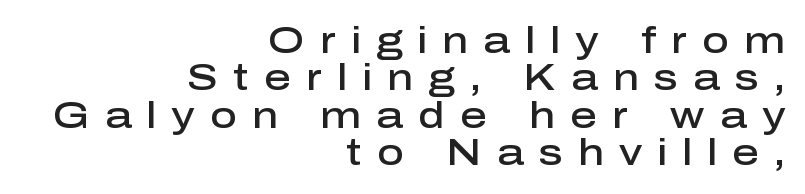
{"serif": "no", "italic": "no", "bold": "semi", "weight": "semibold", "width": "normal", "stroke_contrast": "low", "x_height": "medium", "monospaced": "no", "underline": "no", "align": "right", "line_spacing": "tight", "line_spacing_ratio": 1.01, "letter_spacing": "wide", "letter_spacing_em": 0.41, "glyph_px": 37}
